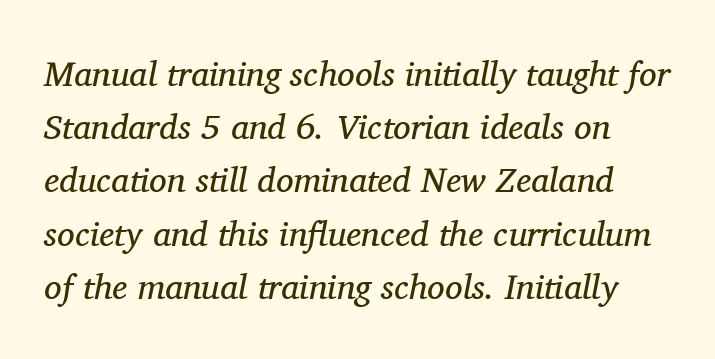
{"serif": "yes", "italic": "yes", "lean": "right", "slant_degrees": 11, "bold": "no", "weight": "regular", "width": "normal", "stroke_contrast": "medium", "x_height": "medium", "monospaced": "no", "underline": "no", "line_spacing": "normal", "line_spacing_ratio": 1.52, "letter_spacing": "normal", "letter_spacing_em": 0.0, "glyph_px": 35}
